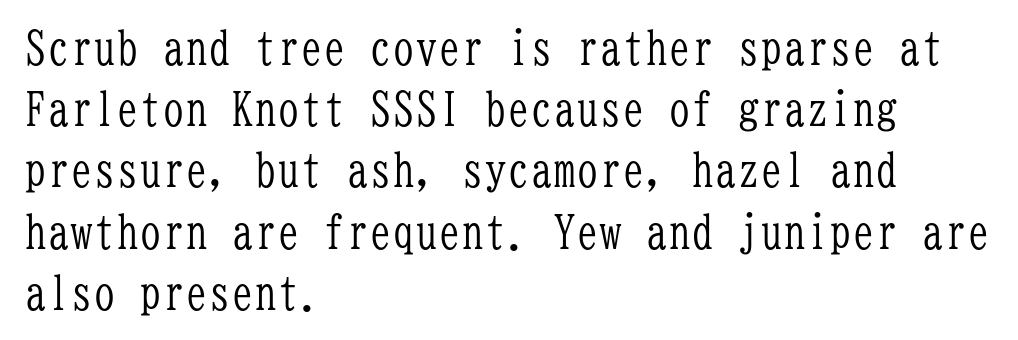
Note the uniform advance width — an 'i' takes as much space as an 'm'. The setting favours the left margin, as ordinary paragraphs usually do. If you drew a line through each stem, it would be perfectly vertical. What stands out about the letter spacing? Nothing — it is the standard amount. The space beneath each line is pristine and unruled.
